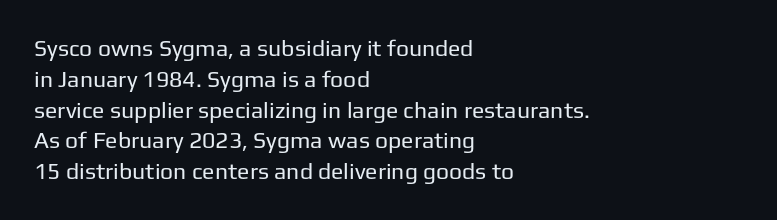
{"italic": "no", "bold": "no", "underline": "no", "align": "left", "line_spacing": "normal", "line_spacing_ratio": 1.34, "letter_spacing": "normal", "letter_spacing_em": 0.0, "glyph_px": 23}
